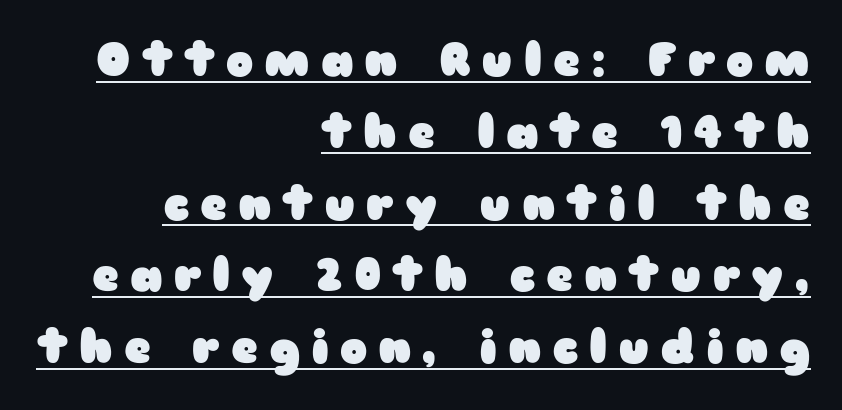
Strong, thick strokes mark this as bold type. To sum up the face: it is a sans, with no serifs. Italic: no, the glyphs are upright roman. Tracking here is generous; glyphs stand well apart from one another.
